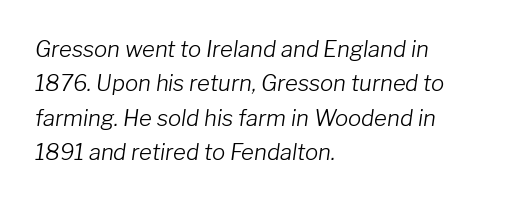
Q: Is the text bold? A: No.
Q: Is the text italic (slanted)? A: Yes, it leans right by about 8 degrees.
Q: Is the text underlined? A: No.
Q: How is the paragraph aligned? A: Left-aligned.
Q: Is the spacing between letters normal or unusually wide? A: Normal.
Q: Is the spacing between lines tight, normal or loose? A: Normal.
